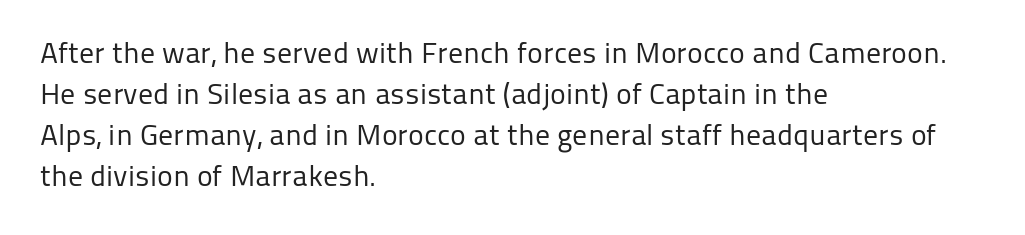
The block of text has a typical density, with ordinary space between rows. A quiet, ordinary-to-light weight characterises the typeface. Character widths vary here, with narrow letters taking less room than wide ones. The passage shown is not underscored anywhere. Italic: no, the glyphs are upright roman.
